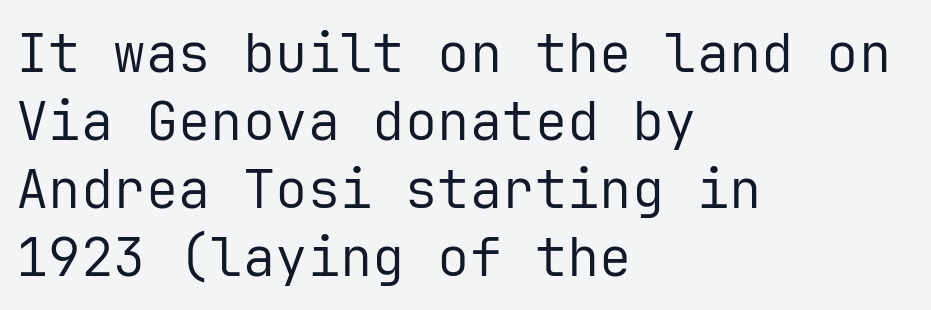
The image shows 54 px regular-weight sans-serif type, upright, monospaced; set left-aligned, normal line spacing (1.26x), normal letter spacing, not underlined; low stroke contrast and a medium x-height.
